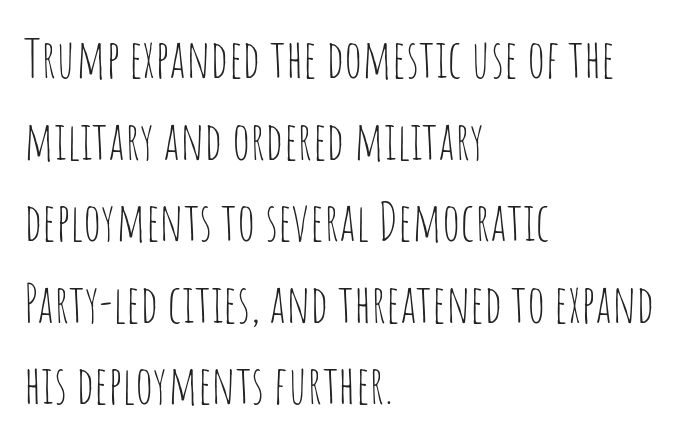
The image shows 53 px thin, condensed sans-serif type, upright; set left-aligned, normal line spacing (1.54x), normal letter spacing, not underlined; low stroke contrast and a large x-height.
